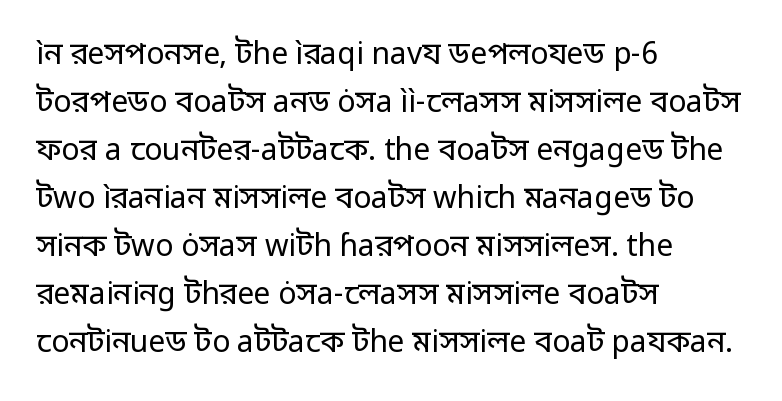
{"serif": "no", "italic": "no", "bold": "no", "weight": "regular", "width": "normal", "stroke_contrast": "low", "x_height": "medium", "monospaced": "no", "underline": "no", "align": "left", "line_spacing": "normal", "line_spacing_ratio": 1.6, "letter_spacing": "normal", "letter_spacing_em": 0.0, "glyph_px": 30}
